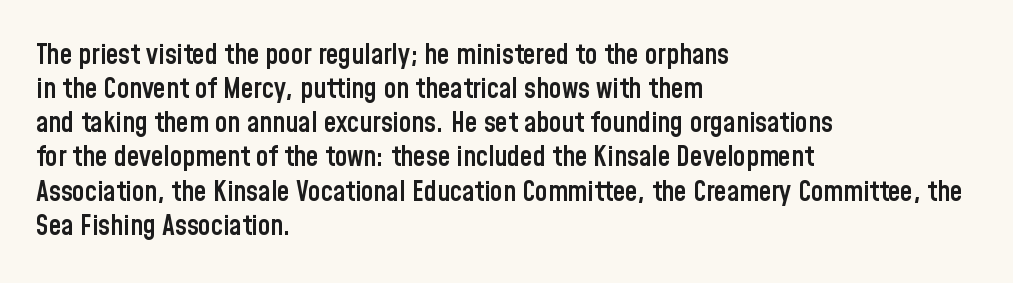
{"serif": "no", "italic": "no", "bold": "semi", "weight": "semibold", "width": "condensed", "stroke_contrast": "low", "x_height": "medium", "monospaced": "no", "underline": "no", "align": "left", "line_spacing_ratio": 1.22, "letter_spacing": "normal", "letter_spacing_em": 0.0, "glyph_px": 28}
